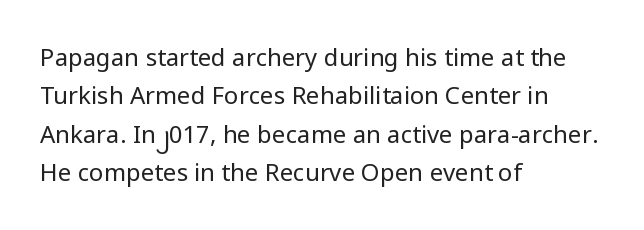
The image shows 24 px text type, upright; set left-aligned, normal line spacing (1.6x), normal letter spacing, not underlined.
